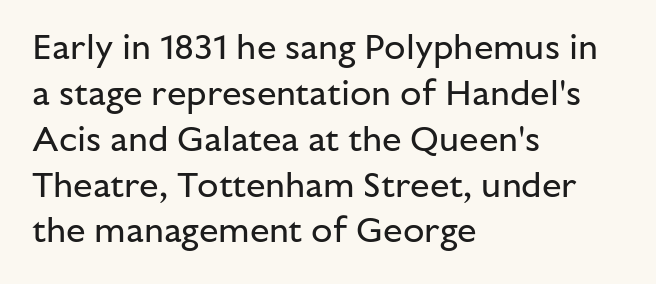
The setting favours the left margin, as ordinary paragraphs usually do. Rule under the text: the space is simply empty. Horizontal bands of white between lines are of average thickness. Weight: not bold — regular or lighter.
